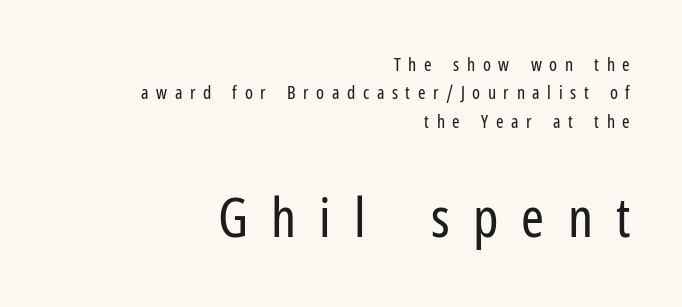
The image shows 55 px regular-weight, condensed sans-serif type, upright; set right-aligned, normal line spacing (1.58x), unusually wide letter spacing (+0.42 em), not underlined; the second (bottom) block is 3.06x larger; low stroke contrast and a medium x-height.
